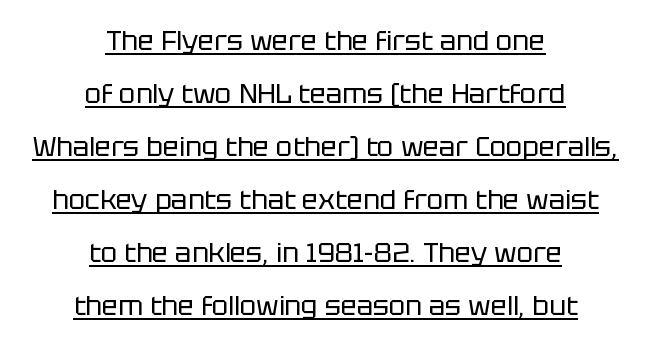
Q: Is the text bold? A: No.
Q: Is the text italic (slanted)? A: No, it is upright.
Q: Is the text underlined? A: Yes.
Q: How is the paragraph aligned? A: Centered.
Q: Is the spacing between letters normal or unusually wide? A: Normal.
Q: Is the spacing between lines tight, normal or loose? A: Loose.
